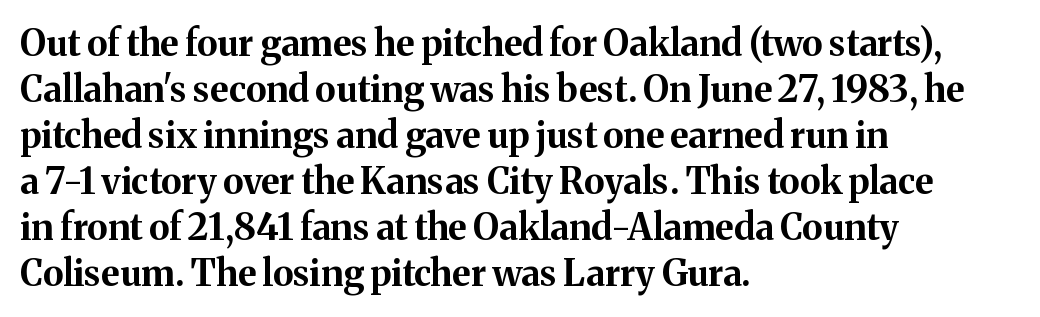
{"serif": "yes", "italic": "no", "bold": "yes", "weight": "bold", "width": "normal", "stroke_contrast": "medium", "x_height": "medium", "monospaced": "no", "underline": "no", "align": "left", "line_spacing": "normal", "line_spacing_ratio": 1.28, "letter_spacing": "normal", "letter_spacing_em": 0.0, "glyph_px": 36}
